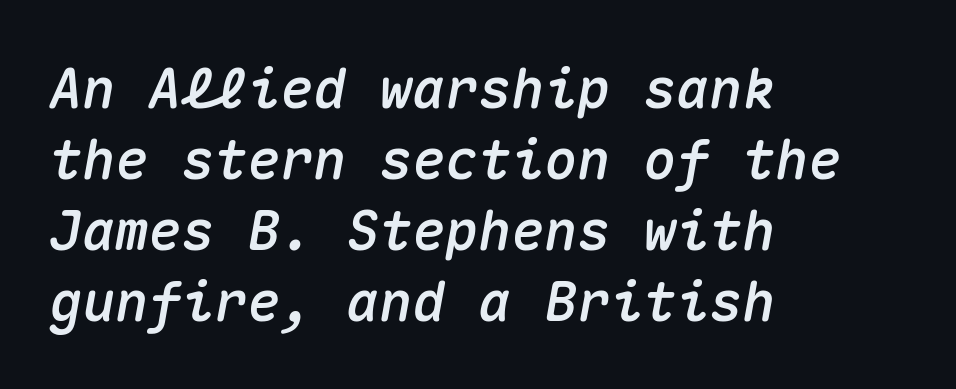
The leading is moderate, giving the passage an even texture. Letter spacing: default. The axis of the letterforms is tilted away from vertical. Teacher's note: observe the even left margin — that is flush-left alignment.
